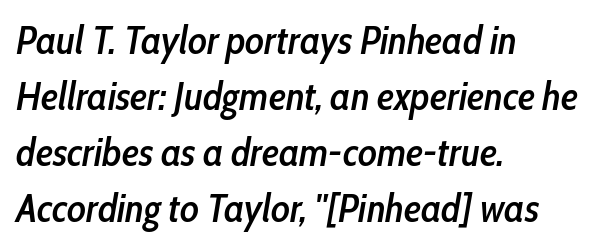
{"italic": "yes", "lean": "right", "slant_degrees": 10, "bold": "semi", "weight": "semibold", "width": "condensed", "stroke_contrast": "low", "x_height": "medium", "monospaced": "no", "underline": "no", "align": "left", "line_spacing": "normal", "line_spacing_ratio": 1.44, "letter_spacing": "normal", "letter_spacing_em": 0.0, "glyph_px": 39}
